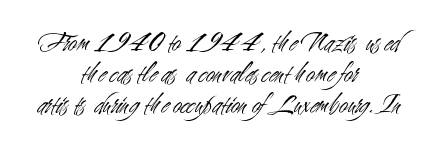
The image shows 30 px light, condensed sans-serif type; set centered, tight line spacing (1.04x), normal letter spacing, not underlined; medium stroke contrast and a small x-height.
